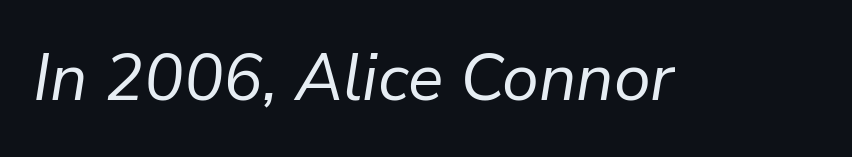
A quiet, ordinary-to-light weight characterises the typeface. Slant detected: the letters are inclined. Beneath every word, the page is bare. The letters advance in unequal steps, a hallmark of proportional type.
